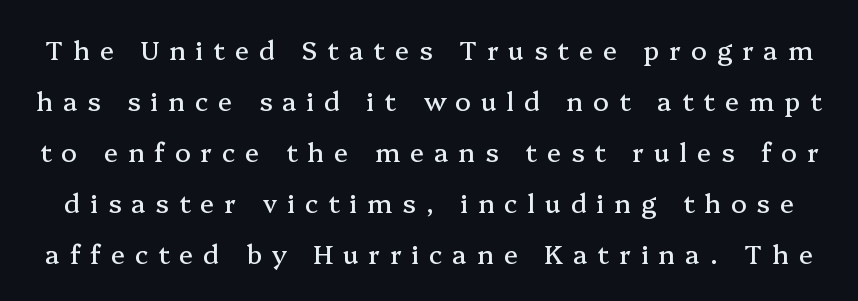
The image shows 26 px text type, upright; set loose line spacing (1.96x), unusually wide letter spacing (+0.38 em), not underlined.
